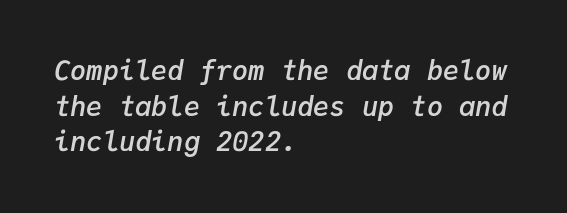
Q: Is the text bold? A: Semi-bold.
Q: Is the text italic (slanted)? A: Yes, it leans right by about 9 degrees.
Q: Is the text underlined? A: No.
Q: How is the paragraph aligned? A: Left-aligned.
Q: Is the spacing between letters normal or unusually wide? A: Normal.
Q: Is the spacing between lines tight, normal or loose? A: Normal.
